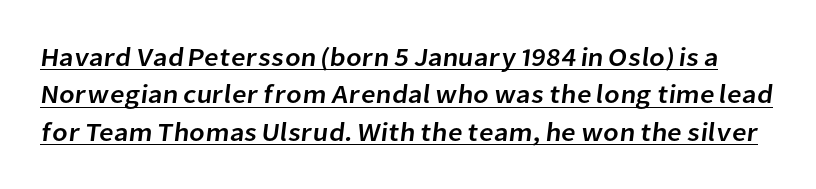
The image shows 26 px text type; set normal line spacing (1.44x), normal letter spacing, underlined.
